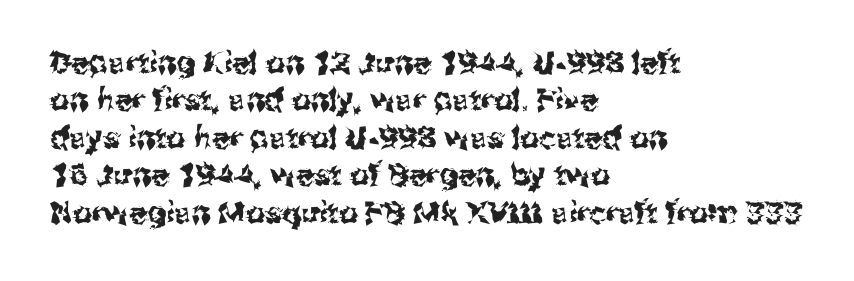
The image shows 30 px sans-serif type, upright; set left-aligned, normal line spacing (1.25x), normal letter spacing, not underlined; medium stroke contrast and a medium x-height.
